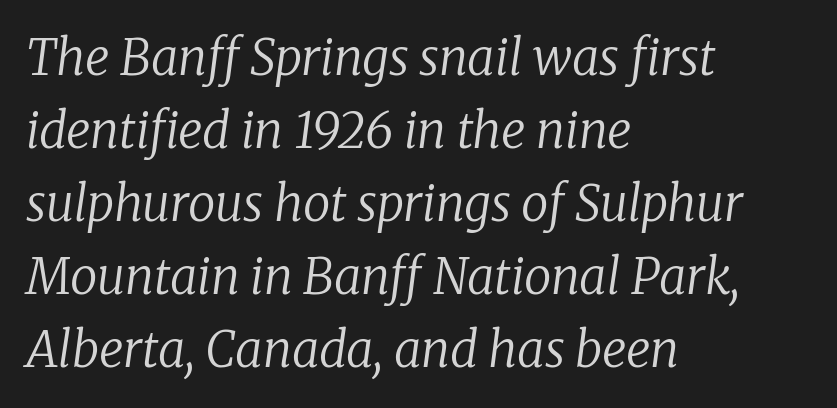
Q: Is the text bold? A: No.
Q: Is the text italic (slanted)? A: Yes, it leans right by about 8 degrees.
Q: Is the typeface a serif or a sans-serif typeface? A: Serif.
Q: Is the text underlined? A: No.
Q: How is the paragraph aligned? A: Left-aligned.
Q: Is the spacing between letters normal or unusually wide? A: Normal.
Q: Is the spacing between lines tight, normal or loose? A: Normal.
Q: Width (condensed, normal, or wide)? A: Normal.
Q: Stroke contrast? A: Low.
Q: x-height? A: Medium.
Q: Monospaced? A: No.
